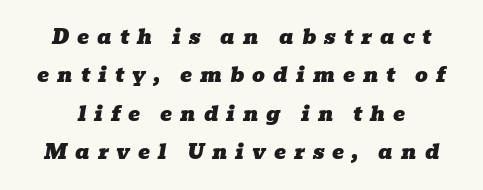
The image shows 20 px text type, italic (leaning right); set loose line spacing (1.92x), unusually wide letter spacing (+0.4 em), not underlined.
